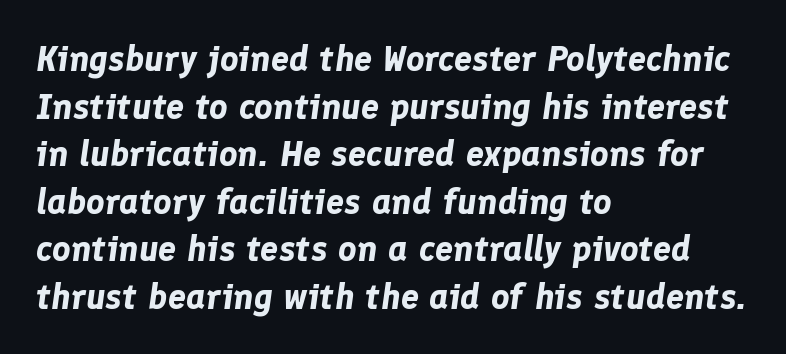
{"italic": "yes", "lean": "right", "slant_degrees": 8, "bold": "yes", "weight": "bold", "width": "normal", "stroke_contrast": "low", "x_height": "medium", "monospaced": "no", "underline": "no", "align": "left", "line_spacing": "normal", "line_spacing_ratio": 1.32, "letter_spacing": "normal", "letter_spacing_em": 0.0, "glyph_px": 36}
